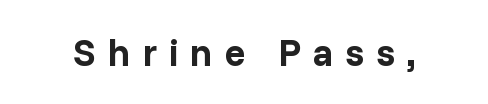
Q: Is the text bold? A: Yes.
Q: Is the text italic (slanted)? A: No, it is upright.
Q: Is the typeface a serif or a sans-serif typeface? A: Sans-serif.
Q: Is the text underlined? A: No.
Q: Is the spacing between letters normal or unusually wide? A: Unusually wide.
Q: Width (condensed, normal, or wide)? A: Normal.
Q: Stroke contrast? A: Low.
Q: x-height? A: Medium.
Q: Monospaced? A: No.
